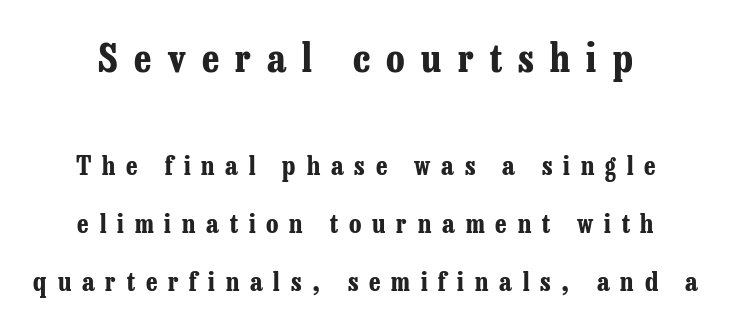
Q: Is the text bold? A: Yes.
Q: Is the text italic (slanted)? A: No, it is upright.
Q: Is the typeface a serif or a sans-serif typeface? A: Serif.
Q: Is the text underlined? A: No.
Q: How is the paragraph aligned? A: Centered.
Q: Is the spacing between letters normal or unusually wide? A: Unusually wide.
Q: Is the spacing between lines tight, normal or loose? A: Loose.
Q: Which block of text is set in a larger size, the first (top) or the second (bottom)? A: The first (top) one.
Q: Width (condensed, normal, or wide)? A: Condensed.
Q: Stroke contrast? A: Low.
Q: x-height? A: Medium.
Q: Monospaced? A: No.
